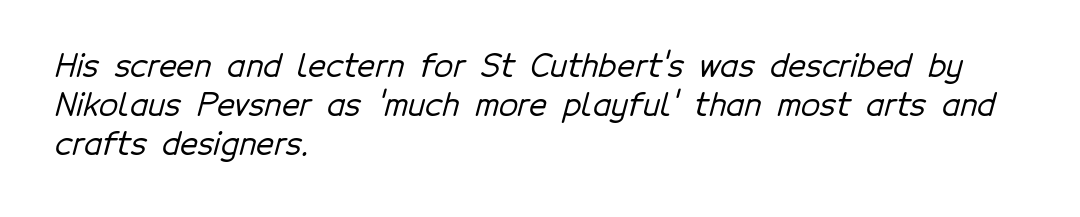
{"serif": "no", "width": "normal", "stroke_contrast": "low", "x_height": "medium", "monospaced": "no", "underline": "no", "align": "left", "line_spacing": "normal", "line_spacing_ratio": 1.26, "letter_spacing": "normal", "letter_spacing_em": 0.0, "glyph_px": 31}
